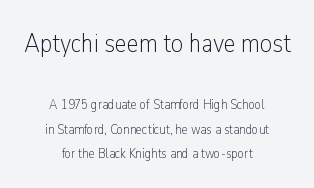
The image shows 27 px text type, upright; set centered, line spacing 1.78x, normal letter spacing, not underlined; the first (top) block is 1.93x larger.
